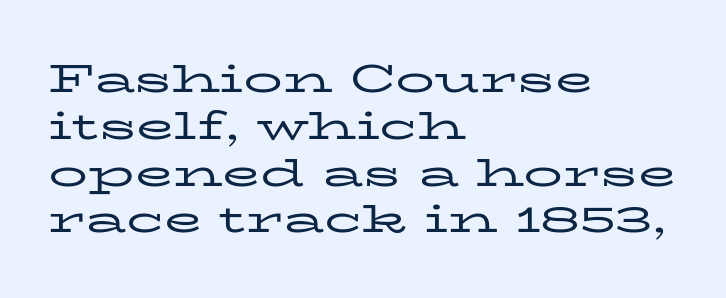
The image shows 39 px regular-weight, wide serif type, upright; set left-aligned, line spacing 1.2x, normal letter spacing, not underlined; low stroke contrast and a medium x-height.
